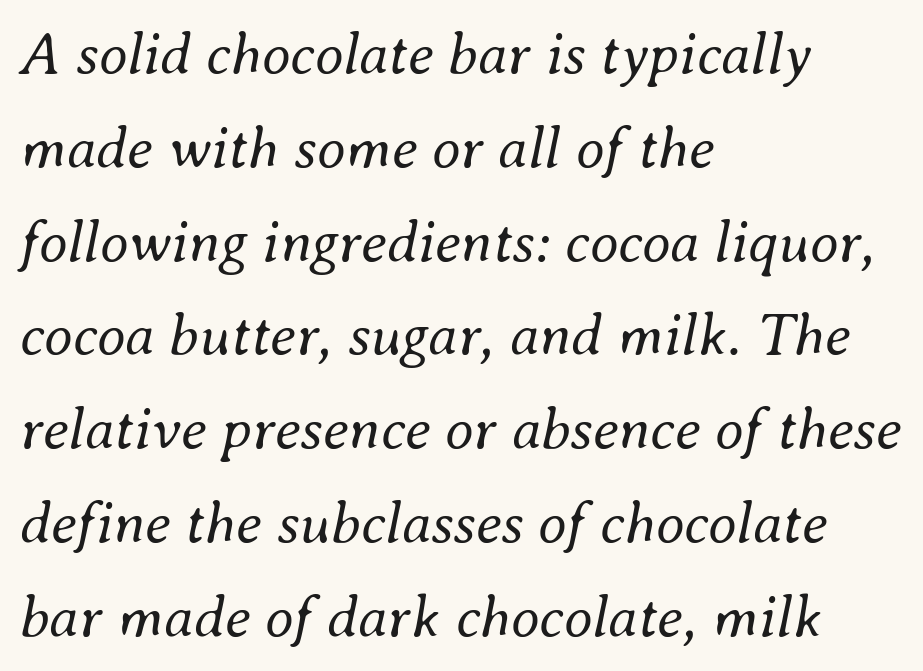
{"italic": "yes", "lean": "right", "slant_degrees": 8, "bold": "no", "weight": "regular", "width": "normal", "stroke_contrast": "medium", "x_height": "small", "monospaced": "no", "underline": "no", "align": "left", "line_spacing": "normal", "line_spacing_ratio": 1.59, "letter_spacing": "normal", "letter_spacing_em": 0.0, "glyph_px": 59}
